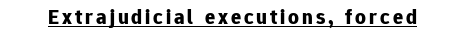
{"italic": "no", "bold": "yes", "underline": "yes", "glyph_px": 21}
